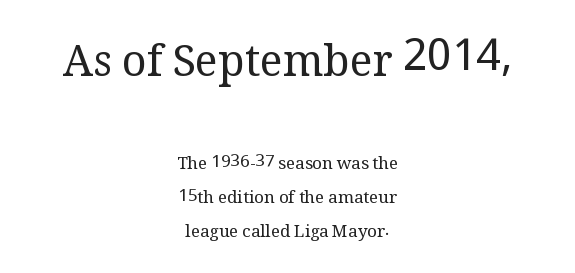
The image shows 43 px regular-weight serif type, upright; set centered, loose line spacing (2.0x), normal letter spacing, not underlined; the first (top) block is 2.53x larger; medium stroke contrast and a medium x-height.
